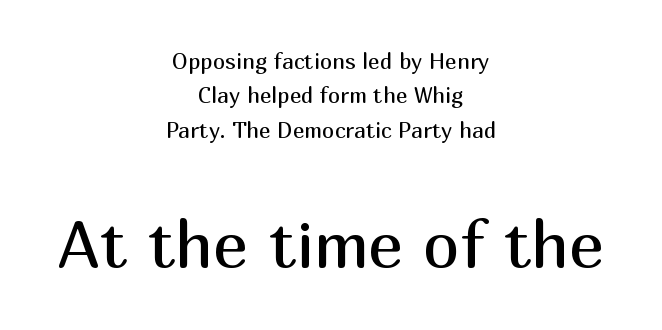
{"serif": "no", "italic": "no", "bold": "no", "weight": "regular", "width": "normal", "stroke_contrast": "medium", "x_height": "medium", "monospaced": "no", "underline": "no", "align": "center", "line_spacing": "normal", "line_spacing_ratio": 1.56, "letter_spacing": "normal", "letter_spacing_em": 0.0, "larger_block": "second", "size_ratio": 3.0, "glyph_px": 66}
